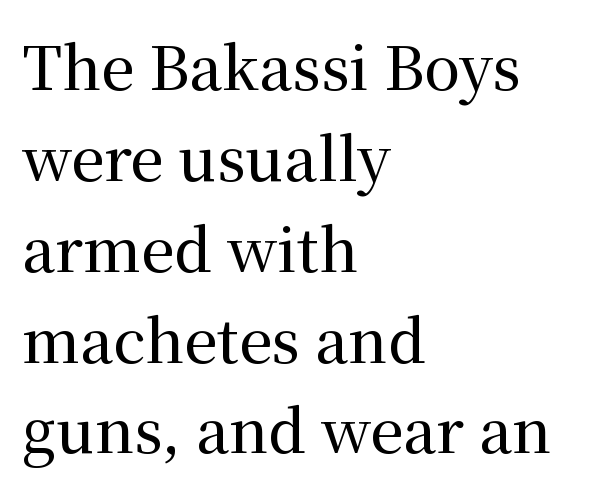
{"serif": "yes", "italic": "no", "width": "normal", "stroke_contrast": "medium", "x_height": "medium", "monospaced": "no", "underline": "no", "align": "left", "line_spacing": "normal", "line_spacing_ratio": 1.54, "letter_spacing": "normal", "letter_spacing_em": 0.0, "glyph_px": 59}
